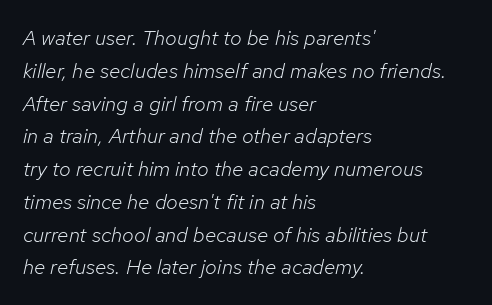
{"italic": "yes", "lean": "right", "slant_degrees": 12, "bold": "no", "underline": "no", "align": "left", "line_spacing": "normal", "line_spacing_ratio": 1.56, "letter_spacing": "normal", "letter_spacing_em": 0.0, "glyph_px": 21}
